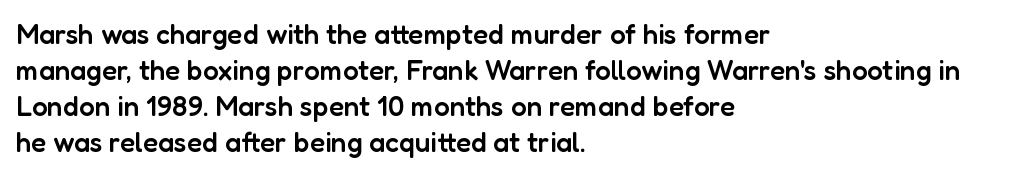
{"serif": "no", "italic": "no", "bold": "semi", "weight": "semibold", "width": "normal", "stroke_contrast": "low", "x_height": "medium", "monospaced": "no", "underline": "no", "align": "left", "line_spacing": "normal", "line_spacing_ratio": 1.28, "letter_spacing": "normal", "letter_spacing_em": 0.0, "glyph_px": 28}
